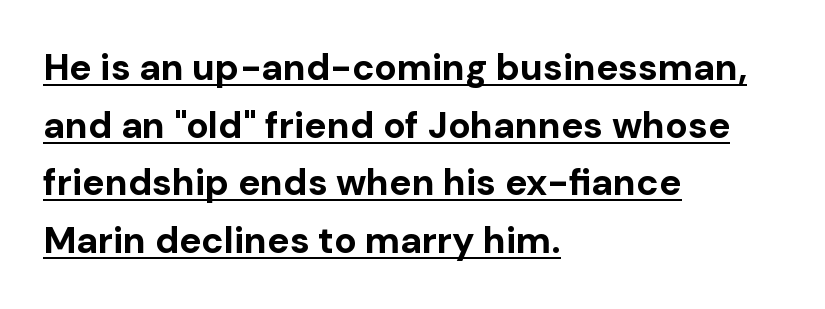
{"serif": "no", "italic": "no", "bold": "yes", "weight": "bold", "width": "normal", "stroke_contrast": "low", "x_height": "medium", "monospaced": "no", "underline": "yes", "align": "left", "line_spacing": "normal", "line_spacing_ratio": 1.56, "letter_spacing": "normal", "letter_spacing_em": 0.0, "glyph_px": 37}
